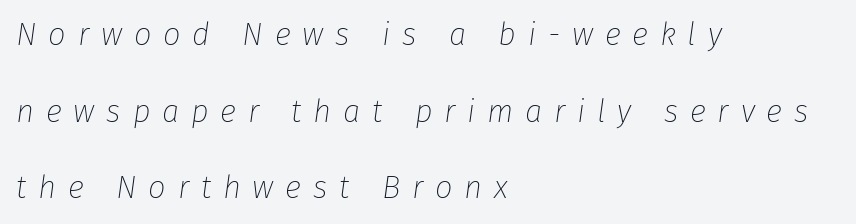
The space directly below the letters is spotless. You could not count columns in this text — the font is proportionally spaced. The face used here has a pronounced slope to its letters. In terms of letterspacing, this is a distinctly airy, spread setting. Casual observation: everything's shoved over to the left.
